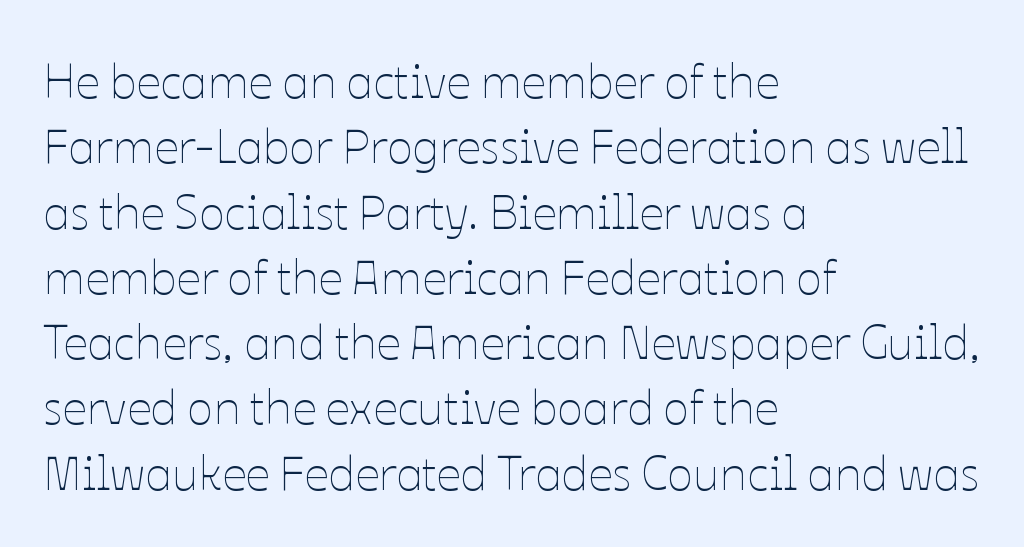
Q: Is the text bold? A: No.
Q: Is the text italic (slanted)? A: No, it is upright.
Q: Is the text underlined? A: No.
Q: How is the paragraph aligned? A: Left-aligned.
Q: Is the spacing between letters normal or unusually wide? A: Normal.
Q: Is the spacing between lines tight, normal or loose? A: Normal.
Q: Width (condensed, normal, or wide)? A: Normal.
Q: Stroke contrast? A: Low.
Q: x-height? A: Medium.
Q: Monospaced? A: No.
